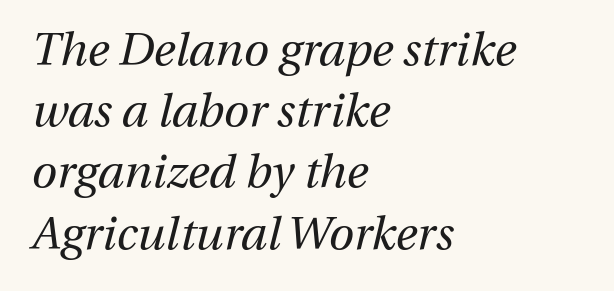
Q: Is the text bold? A: No.
Q: Is the text italic (slanted)? A: Yes, it leans right by about 13 degrees.
Q: Is the text underlined? A: No.
Q: How is the paragraph aligned? A: Left-aligned.
Q: Is the spacing between letters normal or unusually wide? A: Normal.
Q: Is the spacing between lines tight, normal or loose? A: Normal.
Q: Width (condensed, normal, or wide)? A: Normal.
Q: Stroke contrast? A: Medium.
Q: x-height? A: Medium.
Q: Monospaced? A: No.
